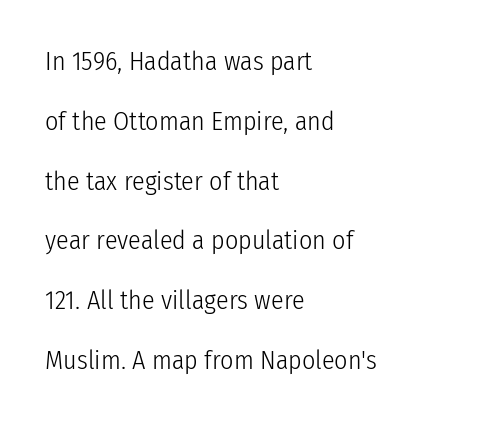
{"italic": "no", "bold": "no", "underline": "no", "align": "left", "line_spacing": "loose", "line_spacing_ratio": 2.3, "letter_spacing": "normal", "letter_spacing_em": 0.0, "glyph_px": 26}
